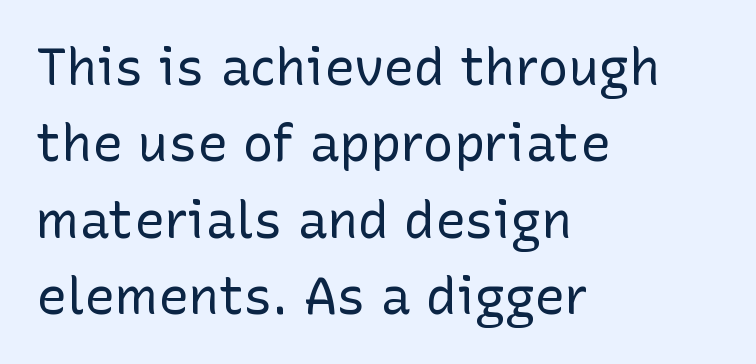
{"serif": "no", "italic": "no", "bold": "no", "weight": "regular", "width": "normal", "stroke_contrast": "low", "x_height": "medium", "monospaced": "no", "underline": "no", "align": "left", "line_spacing": "normal", "line_spacing_ratio": 1.5, "letter_spacing": "normal", "letter_spacing_em": 0.0, "glyph_px": 51}
